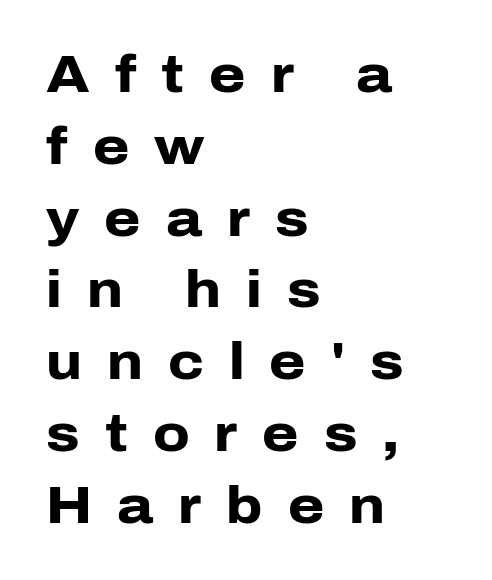
{"serif": "no", "italic": "no", "bold": "yes", "weight": "heavy", "width": "normal", "stroke_contrast": "low", "x_height": "medium", "monospaced": "no", "underline": "no", "align": "left", "line_spacing": "normal", "line_spacing_ratio": 1.38, "letter_spacing": "wide", "letter_spacing_em": 0.48, "glyph_px": 52}
